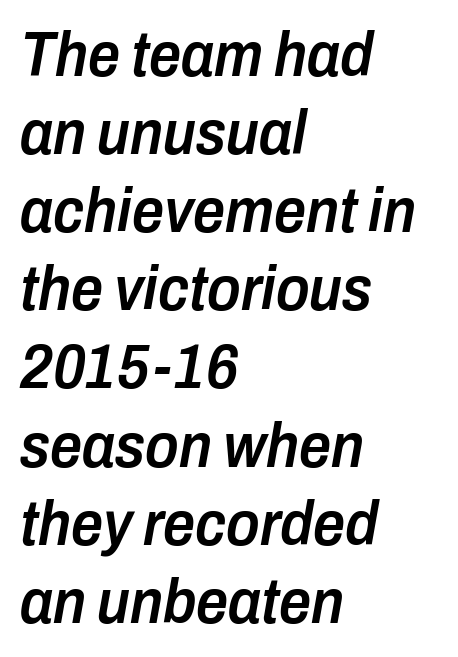
This sample is left-justified, so line endings fall wherever the words run out. This sample has the flowing, uneven cadence of proportional lettering. Underlining? Definitely not there. Would a proofreader flag this as italicized? Yes. Nobody touched the tracking dial on this one. Students, this is semibold: more ink than regular, less than bold.
